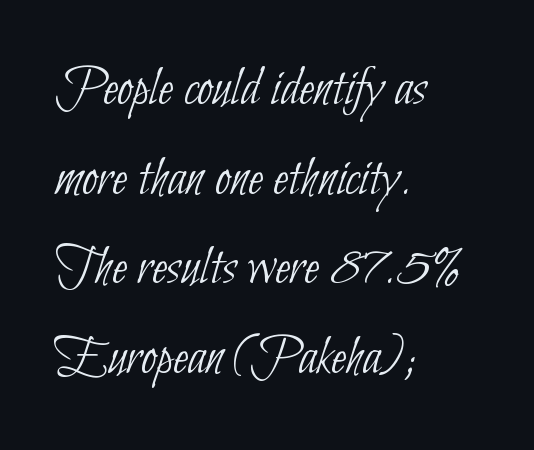
The image shows 56 px thin, condensed sans-serif type; set left-aligned, normal line spacing (1.6x), normal letter spacing, not underlined; low stroke contrast and a small x-height.
